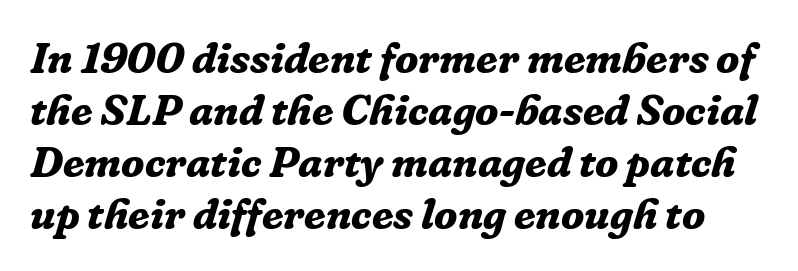
Heavy-handed strokes throughout: this text is bold. These lines were composed using italics. Unmarked baselines from the first word to the last. A serif font was chosen for this passage. This sample has the flowing, uneven cadence of proportional lettering. The rendering keeps characters at their native spacing.
